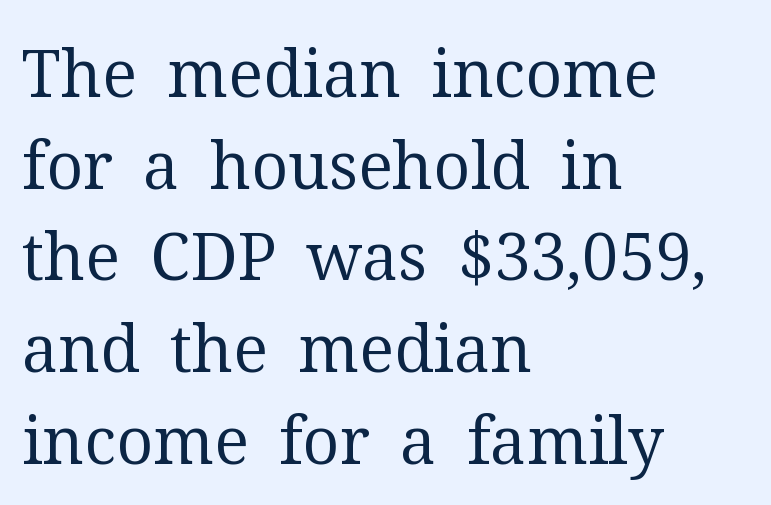
Proportional: the letters do not fall into vertical columns. This is serif lettering, the kind often seen in printed books. Line spacing here is normal. When letters stand straight like this, we call the style roman or upright. This sample uses plain, unmodified letter spacing.
